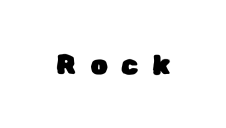
Q: Is the text italic (slanted)? A: No, it is upright.
Q: Is the typeface a serif or a sans-serif typeface? A: Sans-serif.
Q: Is the text underlined? A: No.
Q: Is the spacing between letters normal or unusually wide? A: Unusually wide.
Q: Width (condensed, normal, or wide)? A: Normal.
Q: Stroke contrast? A: Low.
Q: x-height? A: Medium.
Q: Monospaced? A: No.
